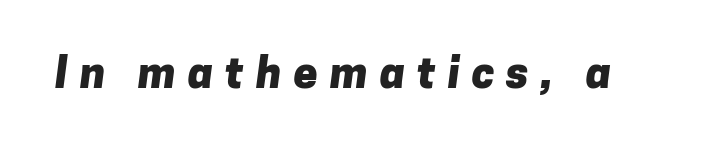
Q: Is the text bold? A: Yes.
Q: Is the typeface a serif or a sans-serif typeface? A: Sans-serif.
Q: Is the text underlined? A: No.
Q: Is the spacing between letters normal or unusually wide? A: Unusually wide.
Q: Width (condensed, normal, or wide)? A: Normal.
Q: Stroke contrast? A: Low.
Q: x-height? A: Medium.
Q: Monospaced? A: No.
